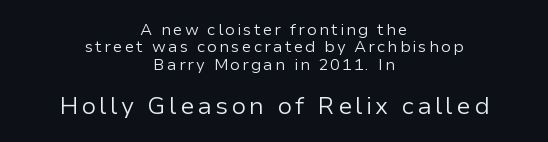
The image shows 24 px text type, upright; set centered, tight line spacing (1.08x), not underlined; the second (bottom) block is 1.5x larger.
